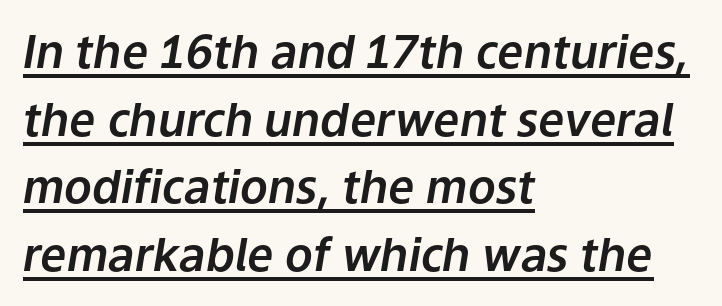
The image shows 46 px text type, italic (leaning right); set left-aligned, normal line spacing (1.47x), normal letter spacing, underlined; low stroke contrast and a medium x-height.
